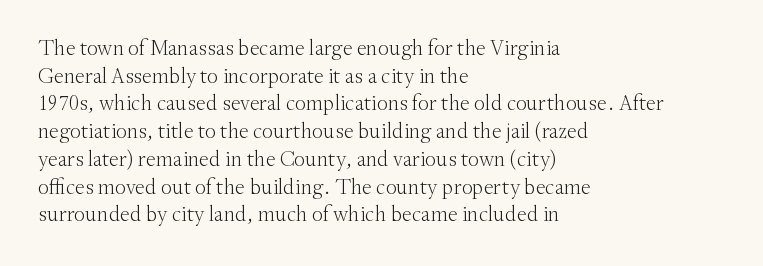
The typeface has the unassuming heft of standard copy or less. Vertical strokes here are truly vertical. A clean baseline with only descenders dipping below it. Default kerning and tracking; the words read as compact shapes.
